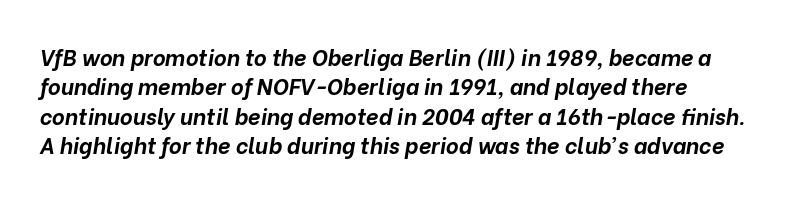
{"italic": "yes", "lean": "right", "slant_degrees": 10, "bold": "yes", "underline": "no", "align": "left", "line_spacing": "normal", "line_spacing_ratio": 1.33, "letter_spacing": "normal", "letter_spacing_em": 0.0, "glyph_px": 22}
